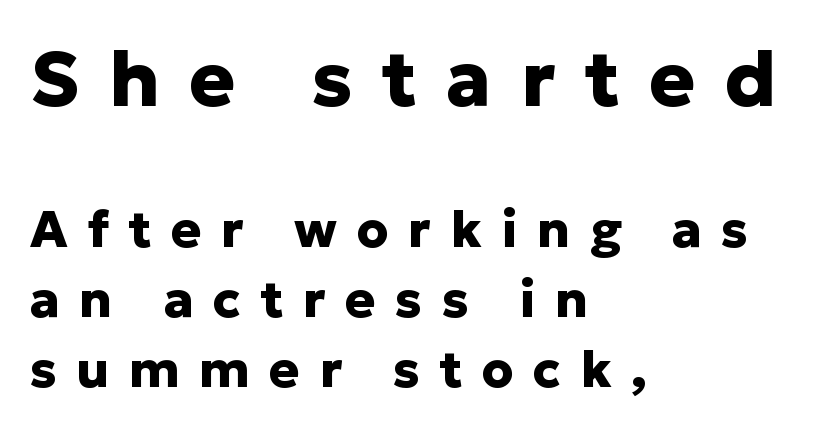
Q: Is the text bold? A: Yes.
Q: Is the text italic (slanted)? A: No, it is upright.
Q: Is the typeface a serif or a sans-serif typeface? A: Sans-serif.
Q: Is the text underlined? A: No.
Q: How is the paragraph aligned? A: Left-aligned.
Q: Is the spacing between letters normal or unusually wide? A: Unusually wide.
Q: Is the spacing between lines tight, normal or loose? A: Normal.
Q: Which block of text is set in a larger size, the first (top) or the second (bottom)? A: The first (top) one.
Q: Width (condensed, normal, or wide)? A: Normal.
Q: Stroke contrast? A: Low.
Q: x-height? A: Medium.
Q: Monospaced? A: No.
